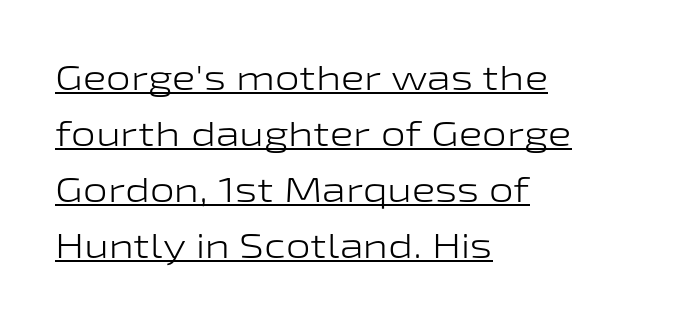
The cut favours lightness, reaching ordinary text weight at its darkest. Here the glyphs are tracked normally, forming tight word shapes. The designer left line spacing at the default. The compositor pushed each line to the left boundary. This rendering features underlined lettering. If you drew a line through each stem, it would be perfectly vertical.
